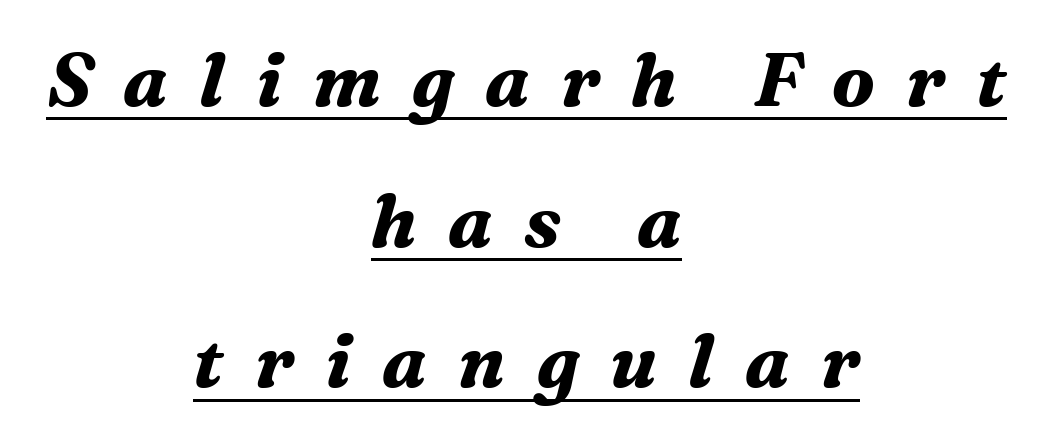
{"serif": "yes", "italic": "yes", "lean": "right", "slant_degrees": 16, "bold": "yes", "weight": "bold", "width": "normal", "stroke_contrast": "medium", "x_height": "medium", "monospaced": "no", "underline": "yes", "align": "center", "line_spacing": "loose", "line_spacing_ratio": 1.9, "letter_spacing": "wide", "letter_spacing_em": 0.42, "glyph_px": 74}
